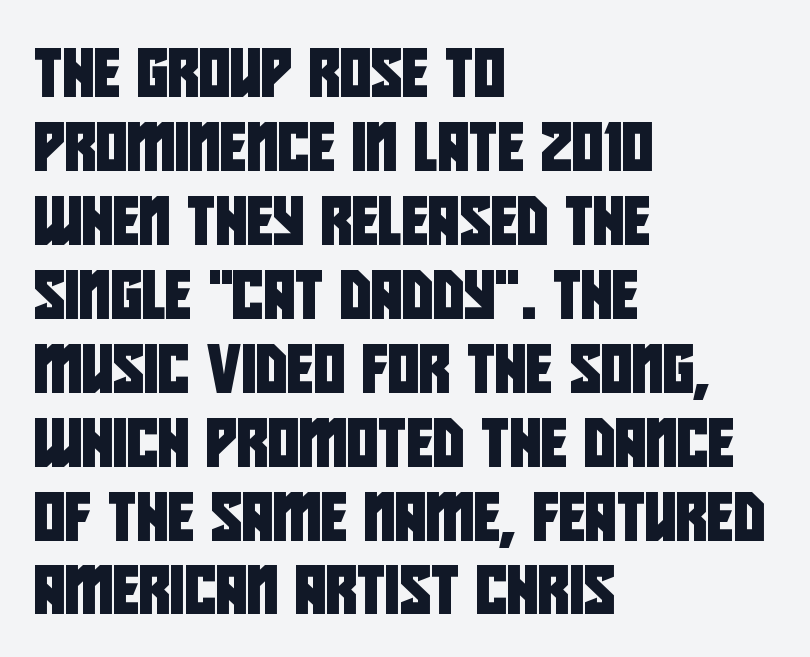
Each letter keeps its own natural width here, so spacing adapts to shape. How would I describe the line gaps? Plain and ordinary. The text was rendered using a sans face with plain stroke endings. No extra tracking has been applied to these lines.
